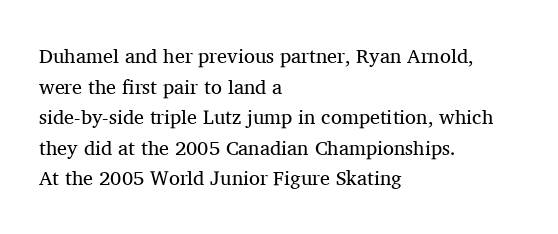
Q: Is the text bold? A: No.
Q: Is the text italic (slanted)? A: No, it is upright.
Q: Is the text underlined? A: No.
Q: How is the paragraph aligned? A: Left-aligned.
Q: Is the spacing between letters normal or unusually wide? A: Normal.
Q: Is the spacing between lines tight, normal or loose? A: Normal.
